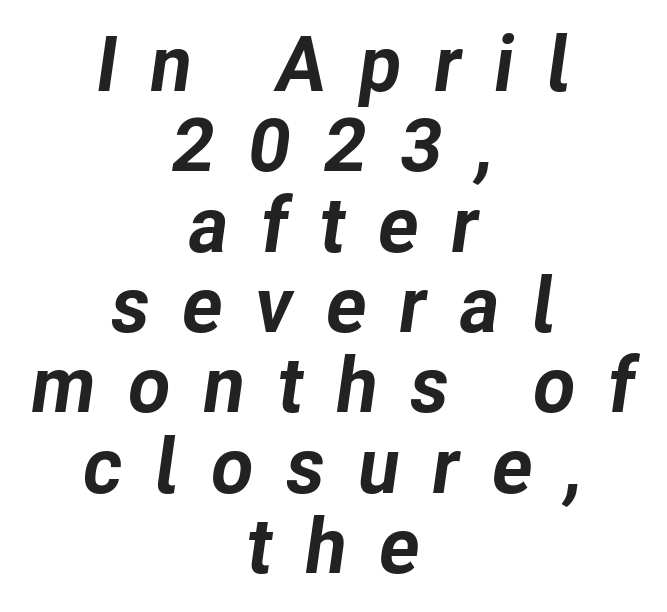
Q: Is the text bold? A: Yes.
Q: Is the text italic (slanted)? A: Yes, it leans right by about 8 degrees.
Q: Is the text underlined? A: No.
Q: How is the paragraph aligned? A: Centered.
Q: Is the spacing between letters normal or unusually wide? A: Unusually wide.
Q: Is the spacing between lines tight, normal or loose? A: Tight.
Q: Width (condensed, normal, or wide)? A: Normal.
Q: Stroke contrast? A: Low.
Q: x-height? A: Medium.
Q: Monospaced? A: No.
